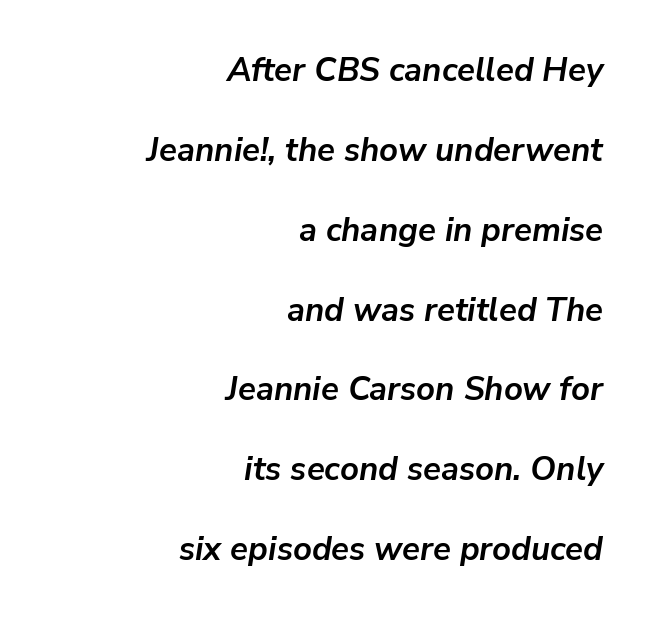
Look at the stroke-to-counter ratio: heavy, a bold. Yep, that's italic — everything's leaning. Varying glyph widths throughout — classic text-font behaviour. The text block is weighted toward the right margin, trailing off unevenly leftward. The area under the type is left untouched. Notice the wide empty band between every row — that's loose leading.
